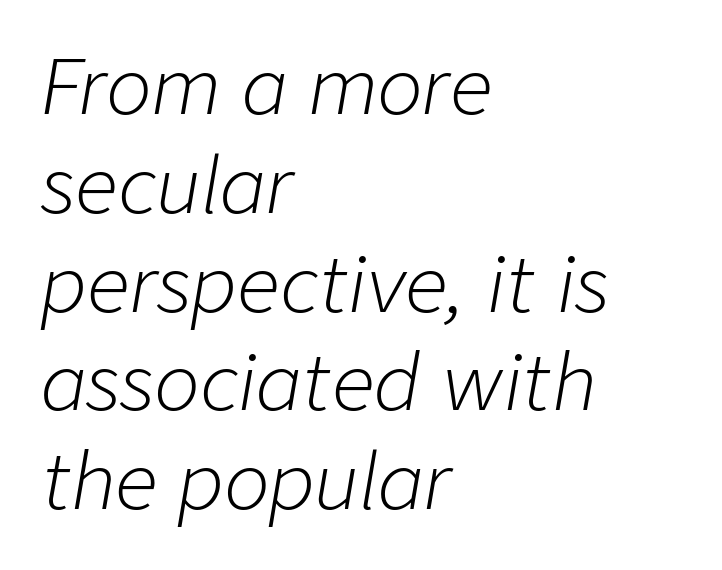
{"italic": "yes", "lean": "right", "slant_degrees": 9, "bold": "no", "weight": "light", "width": "normal", "stroke_contrast": "low", "x_height": "medium", "monospaced": "no", "underline": "no", "align": "left", "line_spacing": "normal", "line_spacing_ratio": 1.3, "letter_spacing": "normal", "letter_spacing_em": 0.0, "glyph_px": 76}
